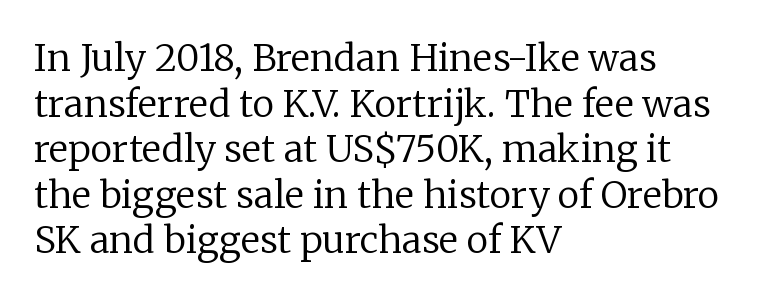
Q: Is the text bold? A: No.
Q: Is the text italic (slanted)? A: No, it is upright.
Q: Is the typeface a serif or a sans-serif typeface? A: Serif.
Q: Is the text underlined? A: No.
Q: How is the paragraph aligned? A: Left-aligned.
Q: Is the spacing between letters normal or unusually wide? A: Normal.
Q: Width (condensed, normal, or wide)? A: Normal.
Q: Stroke contrast? A: Low.
Q: x-height? A: Medium.
Q: Monospaced? A: No.
